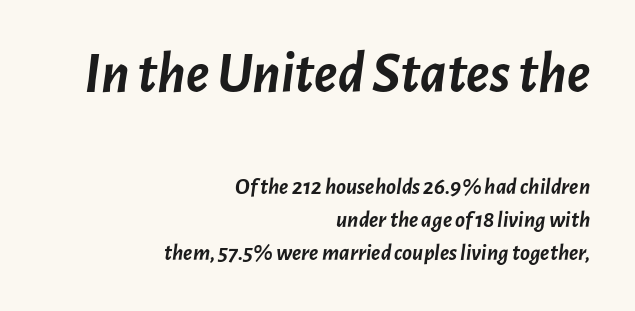
The image shows 58 px semibold type, italic (leaning right); set right-aligned, normal line spacing (1.44x), normal letter spacing, not underlined; the first (top) block is 2.52x larger; low stroke contrast and a medium x-height.
